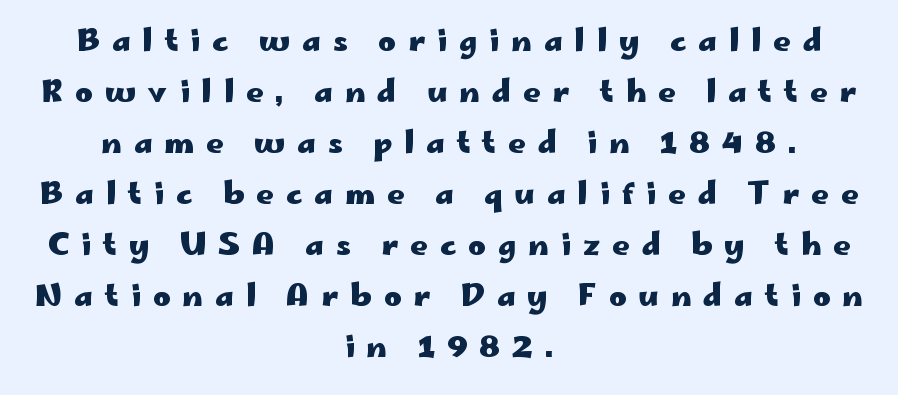
In CSS terms this would be text-align: center. When letters stand straight like this, we call the style roman or upright. Notice how thick the strokes are: this is what a full bold looks like. Regular leading. The passage shown is typed in a proportional face where columns would drift.
